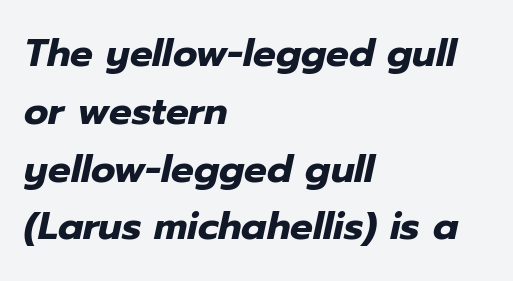
The image shows 38 px heavy type, italic (leaning right); set left-aligned, normal line spacing (1.52x), normal letter spacing, not underlined; low stroke contrast and a medium x-height.
